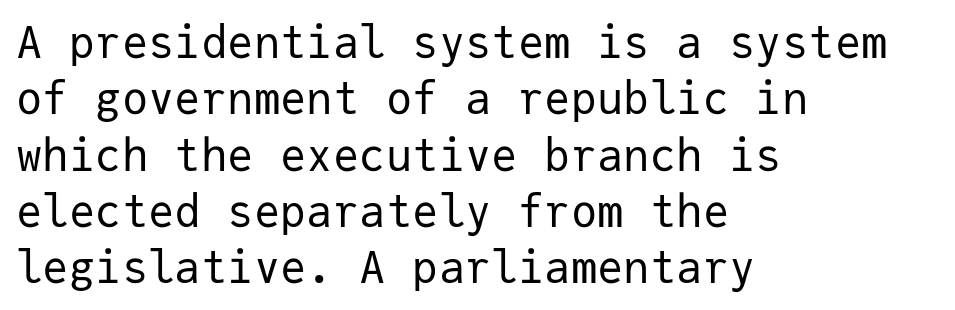
The image shows 44 px regular-weight sans-serif type, upright, monospaced; set left-aligned, normal line spacing (1.28x), normal letter spacing, not underlined; low stroke contrast and a medium x-height.
